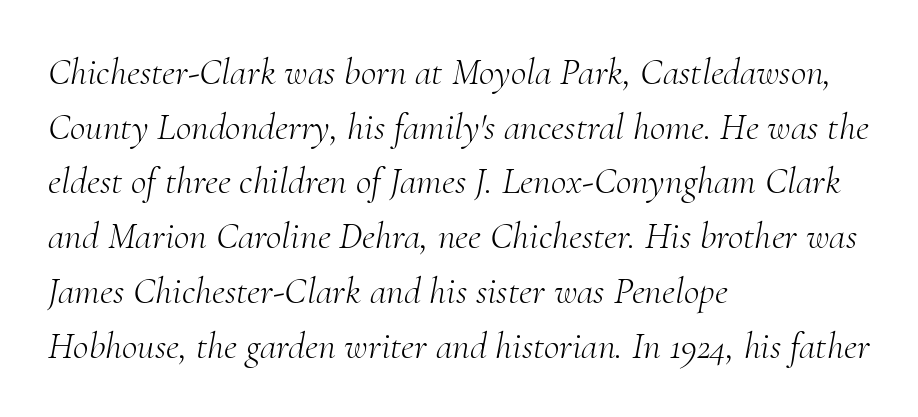
The image shows 38 px light serif type, italic (leaning right); set left-aligned, normal line spacing (1.44x), normal letter spacing, not underlined; medium stroke contrast and a small x-height.
